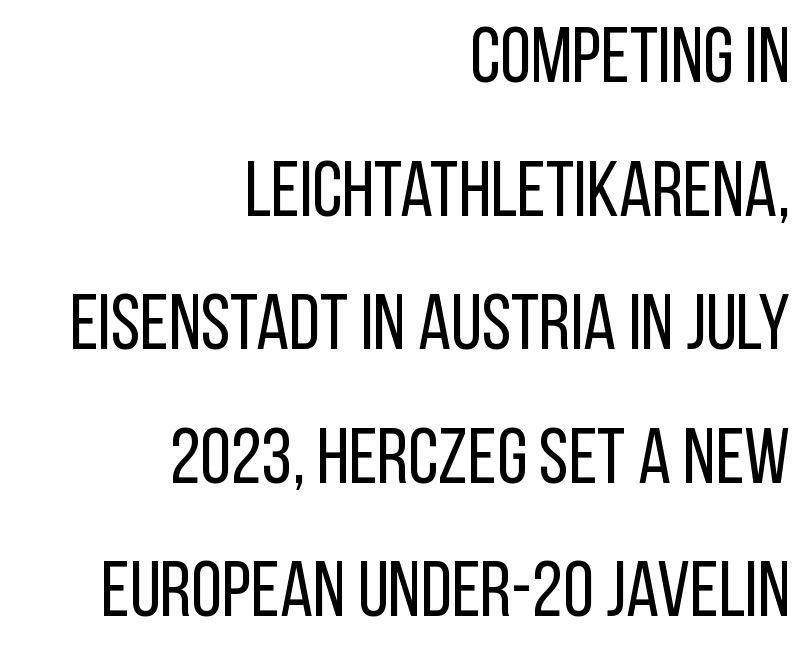
Q: Is the text bold? A: No.
Q: Is the text italic (slanted)? A: No, it is upright.
Q: Is the typeface a serif or a sans-serif typeface? A: Sans-serif.
Q: Is the text underlined? A: No.
Q: How is the paragraph aligned? A: Right-aligned.
Q: Is the spacing between letters normal or unusually wide? A: Normal.
Q: Is the spacing between lines tight, normal or loose? A: Normal.
Q: Width (condensed, normal, or wide)? A: Condensed.
Q: Stroke contrast? A: Low.
Q: x-height? A: Large.
Q: Monospaced? A: No.
